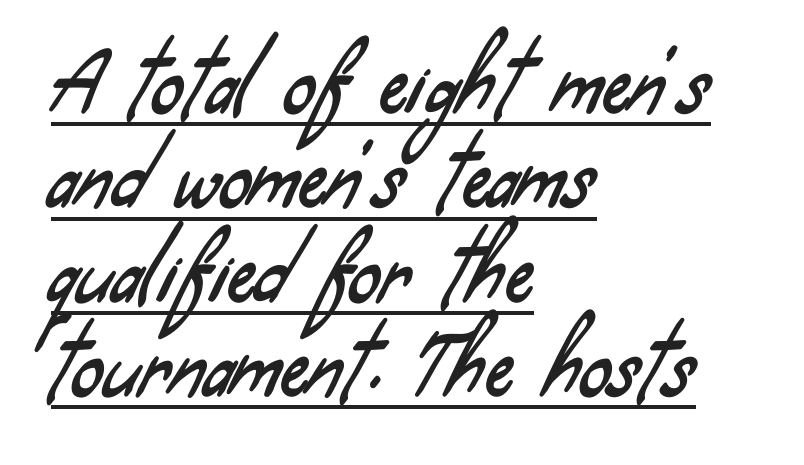
Q: Is the typeface a serif or a sans-serif typeface? A: Sans-serif.
Q: Is the text underlined? A: Yes.
Q: How is the paragraph aligned? A: Left-aligned.
Q: Is the spacing between letters normal or unusually wide? A: Normal.
Q: Width (condensed, normal, or wide)? A: Condensed.
Q: Stroke contrast? A: Low.
Q: x-height? A: Small.
Q: Monospaced? A: No.
